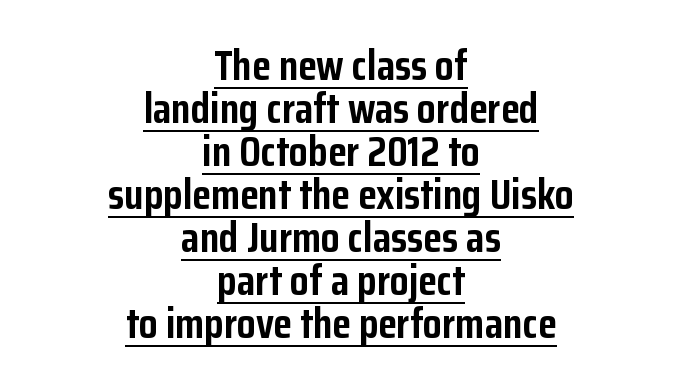
{"serif": "no", "italic": "no", "bold": "yes", "weight": "semibold", "width": "condensed", "stroke_contrast": "low", "x_height": "medium", "monospaced": "no", "underline": "yes", "align": "center", "line_spacing": "tight", "line_spacing_ratio": 1.0, "letter_spacing": "normal", "letter_spacing_em": 0.0, "glyph_px": 43}
